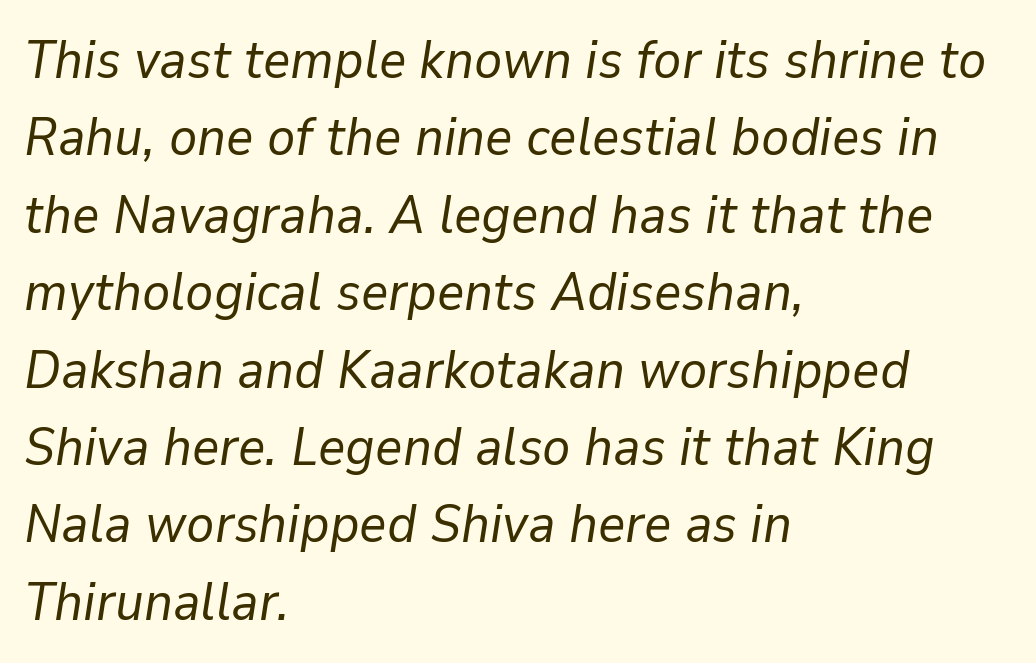
The image shows 53 px regular-weight type, italic (leaning right); set left-aligned, normal line spacing (1.46x), normal letter spacing, not underlined; low stroke contrast and a medium x-height.
